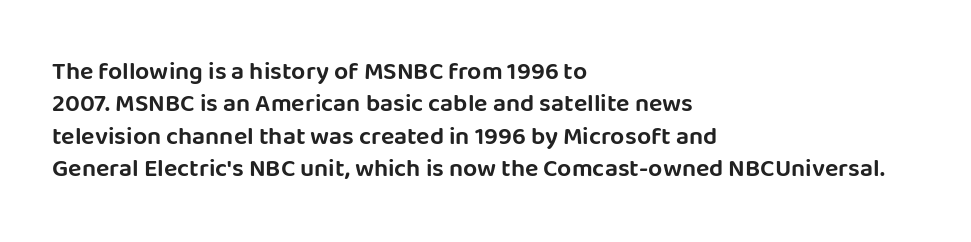
{"italic": "no", "underline": "no", "align": "left", "line_spacing": "normal", "line_spacing_ratio": 1.3, "letter_spacing": "normal", "letter_spacing_em": 0.0, "glyph_px": 25}
